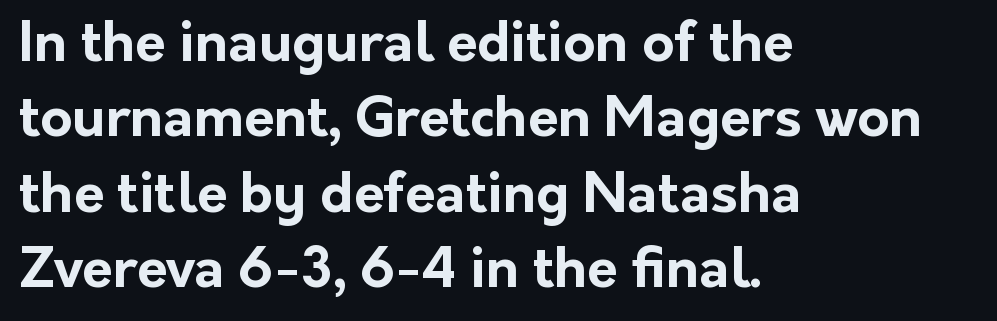
The image shows 55 px bold sans-serif type, upright; set left-aligned, normal line spacing (1.37x), normal letter spacing, not underlined; low stroke contrast and a medium x-height.
